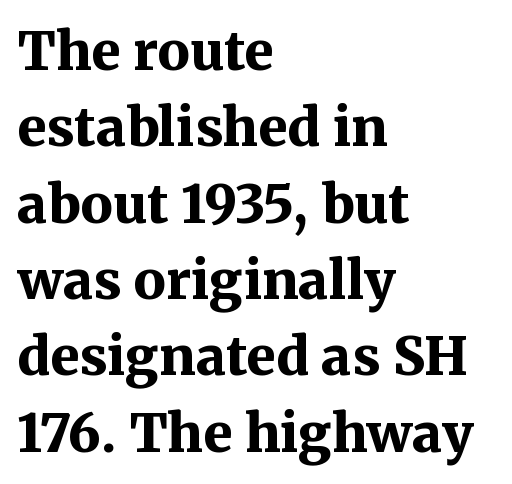
{"serif": "yes", "italic": "no", "bold": "yes", "weight": "bold", "width": "normal", "stroke_contrast": "medium", "x_height": "medium", "monospaced": "no", "underline": "no", "align": "left", "line_spacing": "normal", "line_spacing_ratio": 1.44, "letter_spacing": "normal", "letter_spacing_em": 0.0, "glyph_px": 53}
